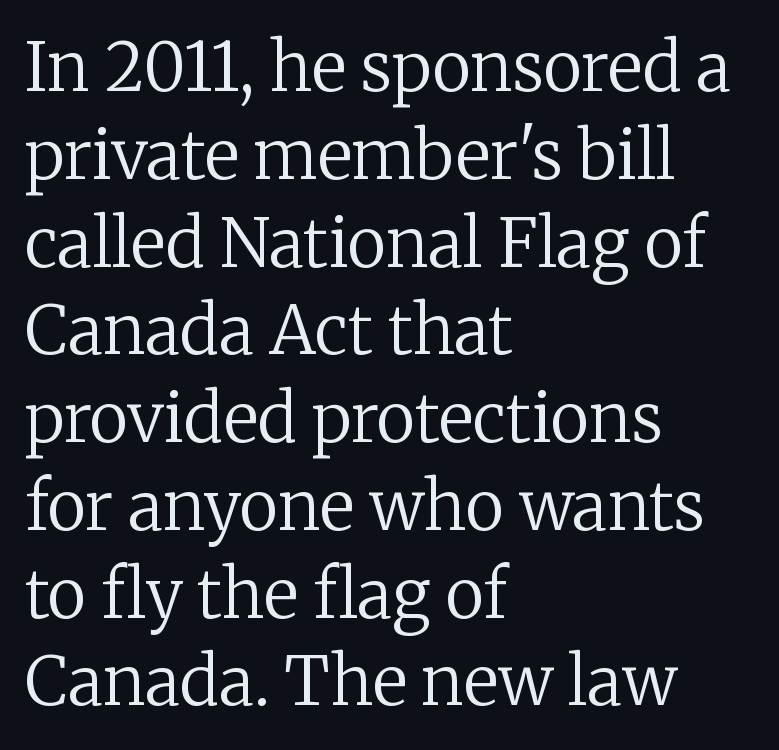
The image shows 67 px regular-weight serif type, upright; set left-aligned, normal line spacing (1.31x), normal letter spacing, not underlined; low stroke contrast and a medium x-height.
